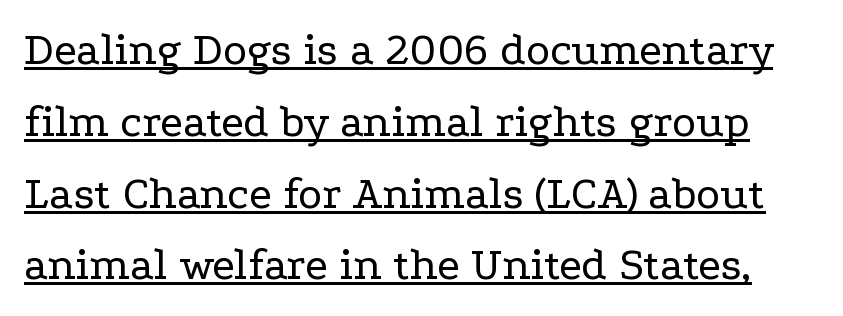
This sample has the flowing, uneven cadence of proportional lettering. Weight: in the light-to-regular range. The letters carry serifs — small finishing strokes at the ends of their stems. Somebody hit Ctrl+U on this one — the words are underlined. Observe the ordinary spacing: letters are neighbours, not strangers.
